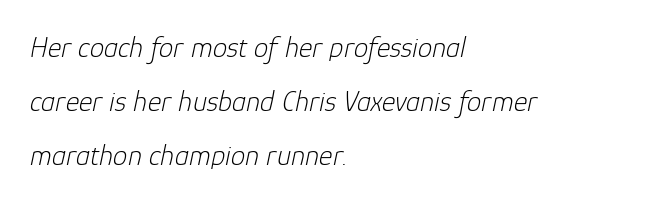
{"italic": "yes", "lean": "right", "slant_degrees": 12, "bold": "no", "weight": "light", "width": "normal", "stroke_contrast": "low", "x_height": "medium", "monospaced": "no", "underline": "no", "align": "left", "line_spacing_ratio": 1.87, "letter_spacing": "normal", "letter_spacing_em": 0.0, "glyph_px": 29}
